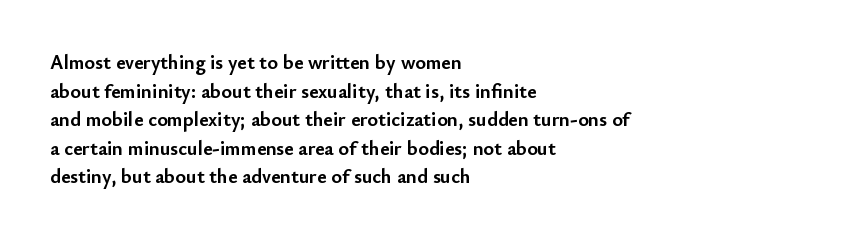
{"italic": "no", "bold": "yes", "underline": "no", "align": "left", "line_spacing": "normal", "line_spacing_ratio": 1.43, "letter_spacing": "normal", "letter_spacing_em": 0.0, "glyph_px": 20}
